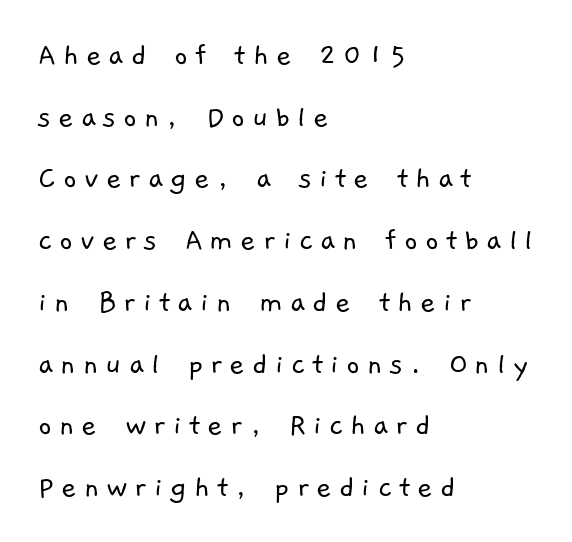
The image shows 33 px light sans-serif type; set left-aligned, line spacing 1.87x, unusually wide letter spacing (+0.21 em), not underlined; low stroke contrast and a medium x-height.
